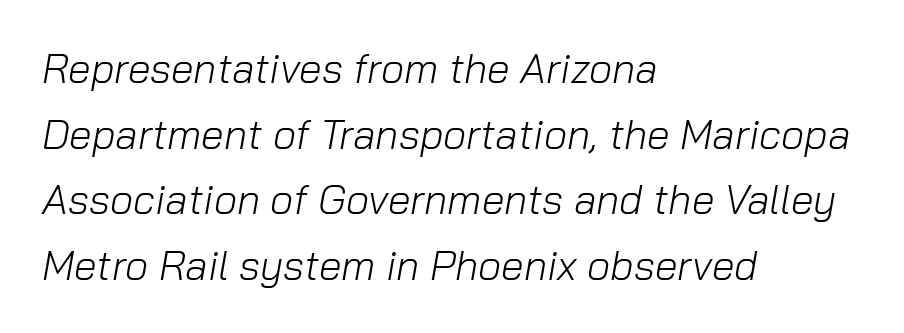
Q: Is the text bold? A: No.
Q: Is the text italic (slanted)? A: Yes, it leans right by about 10 degrees.
Q: Is the text underlined? A: No.
Q: How is the paragraph aligned? A: Left-aligned.
Q: Is the spacing between letters normal or unusually wide? A: Normal.
Q: Is the spacing between lines tight, normal or loose? A: Normal.
Q: Width (condensed, normal, or wide)? A: Normal.
Q: Stroke contrast? A: Low.
Q: x-height? A: Medium.
Q: Monospaced? A: No.
